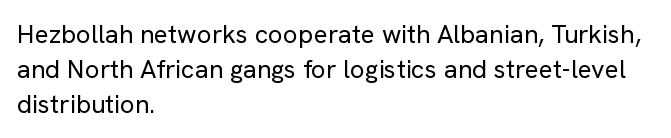
Q: Is the text bold? A: No.
Q: Is the text italic (slanted)? A: No, it is upright.
Q: Is the text underlined? A: No.
Q: How is the paragraph aligned? A: Left-aligned.
Q: Is the spacing between letters normal or unusually wide? A: Normal.
Q: Is the spacing between lines tight, normal or loose? A: Normal.
